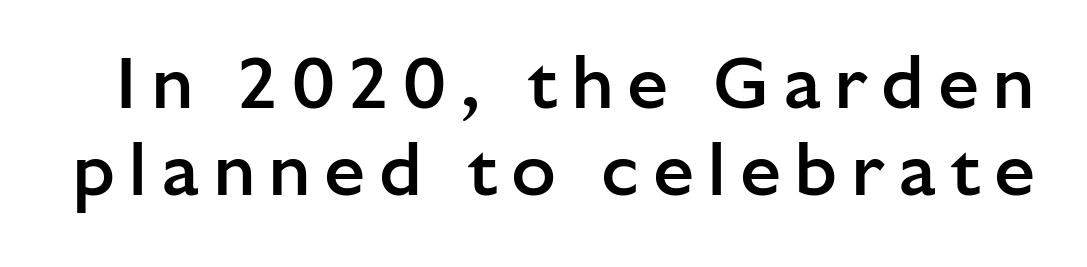
Letterform terminals end flat and unadorned throughout the passage. Varying glyph widths throughout — classic text-font behaviour. Letters rest on an invisible, unmarked baseline. The sample has been set in demibold, a notch under bold. This sample uses an upright cut, with every glyph sitting square on the baseline.
